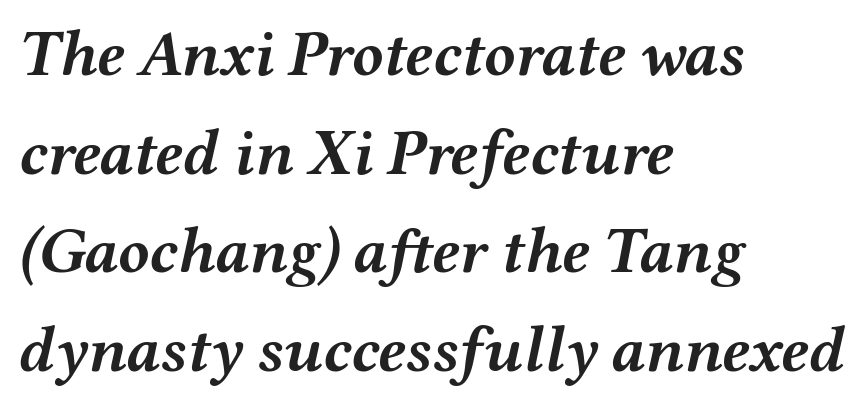
The image shows 64 px semibold, wide type, italic (leaning right); set left-aligned, normal line spacing (1.54x), normal letter spacing, not underlined; medium stroke contrast and a medium x-height.
